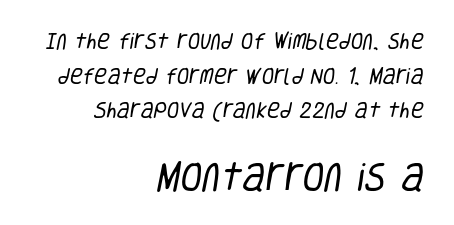
Q: Is the text bold? A: No.
Q: Is the typeface a serif or a sans-serif typeface? A: Sans-serif.
Q: Is the text underlined? A: No.
Q: How is the paragraph aligned? A: Right-aligned.
Q: Is the spacing between letters normal or unusually wide? A: Normal.
Q: Is the spacing between lines tight, normal or loose? A: Loose.
Q: Which block of text is set in a larger size, the first (top) or the second (bottom)? A: The second (bottom) one.
Q: Width (condensed, normal, or wide)? A: Condensed.
Q: Stroke contrast? A: Low.
Q: x-height? A: Large.
Q: Monospaced? A: No.
